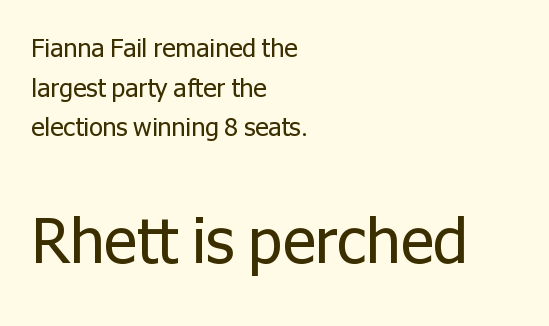
The specimen reads as upright at a glance. Summary of vertical rhythm: regular, with standard interline spacing. Is this a sans? Yes — the strokes have no serifs. The block sitting lower on the canvas is the one with enlarged characters. The rendering anchors every line to the left-hand side.
